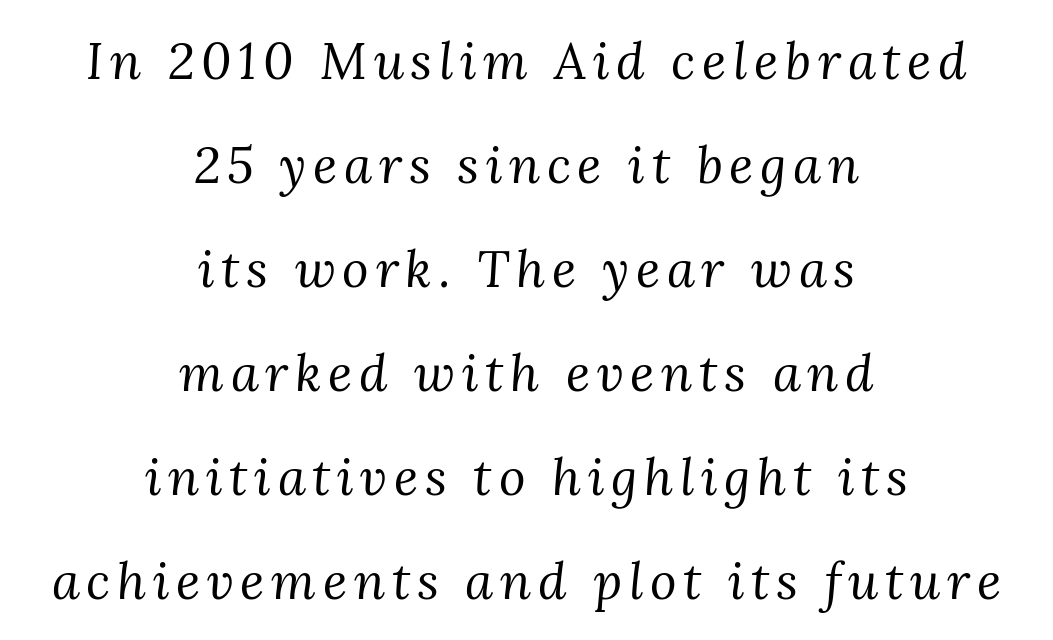
The image shows 51 px regular-weight serif type, italic (leaning right); set centered, loose line spacing (2.04x), not underlined; medium stroke contrast and a medium x-height.
